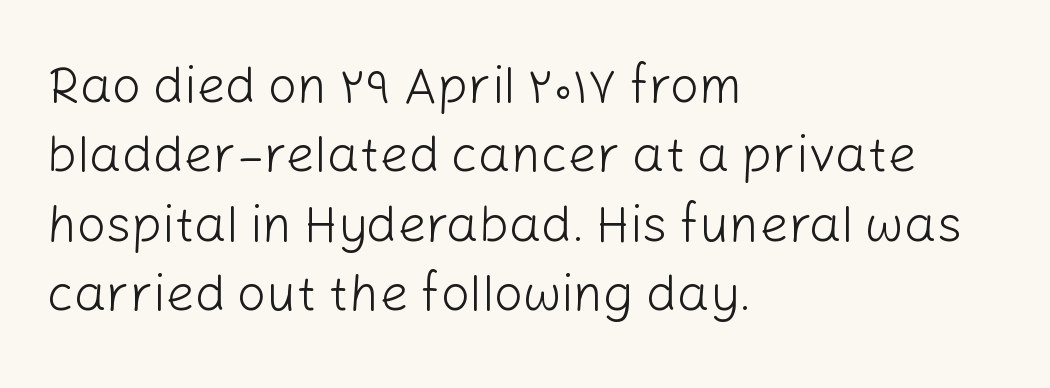
Q: Is the text bold? A: No.
Q: Is the text italic (slanted)? A: No, it is upright.
Q: Is the typeface a serif or a sans-serif typeface? A: Sans-serif.
Q: Is the text underlined? A: No.
Q: How is the paragraph aligned? A: Left-aligned.
Q: Is the spacing between letters normal or unusually wide? A: Normal.
Q: Is the spacing between lines tight, normal or loose? A: Normal.
Q: Width (condensed, normal, or wide)? A: Normal.
Q: Stroke contrast? A: Low.
Q: x-height? A: Medium.
Q: Monospaced? A: No.
